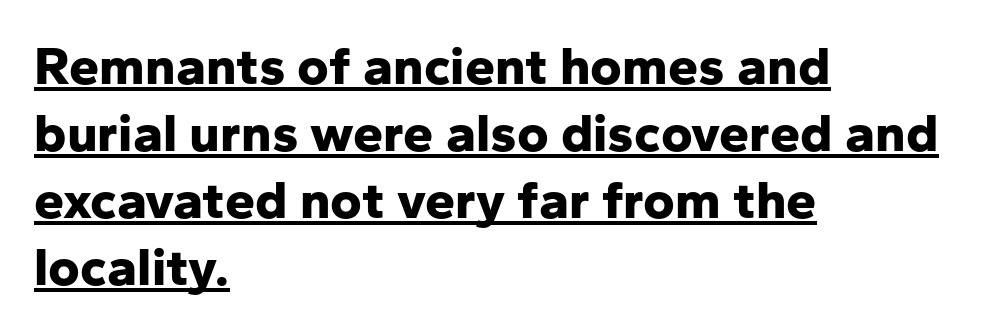
Leftover space on each line is placed entirely after the last word. Varying glyph widths throughout — classic text-font behaviour. Caption: lettering with a line underneath. It's the straight-up-and-down kind of type. You'd pick this weight for a headline — it's a proper bold.
